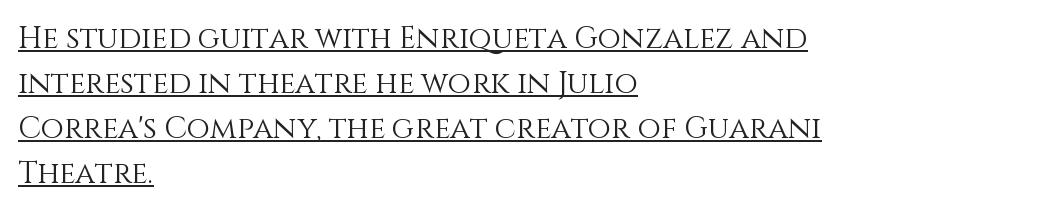
Q: Is the text bold? A: No.
Q: Is the text italic (slanted)? A: No, it is upright.
Q: Is the text underlined? A: Yes.
Q: How is the paragraph aligned? A: Left-aligned.
Q: Is the spacing between letters normal or unusually wide? A: Normal.
Q: Is the spacing between lines tight, normal or loose? A: Normal.
Q: Width (condensed, normal, or wide)? A: Normal.
Q: Stroke contrast? A: Medium.
Q: x-height? A: Large.
Q: Monospaced? A: No.
